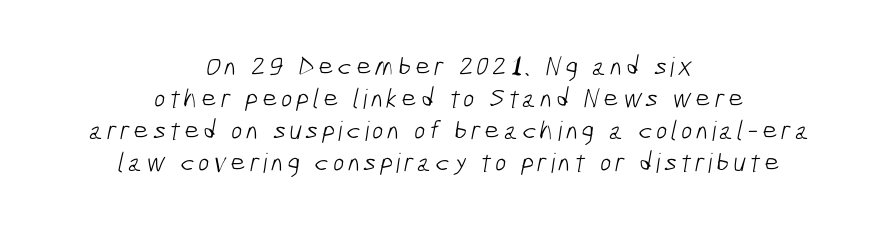
The image shows 27 px text type; set centered, line spacing 1.18x, not underlined.
